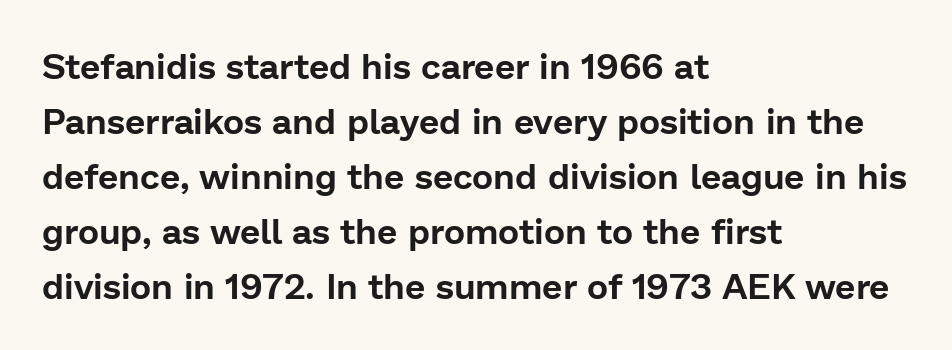
The image shows 36 px sans-serif type, upright; set left-aligned, normal line spacing (1.53x), normal letter spacing, not underlined; low stroke contrast and a medium x-height.
